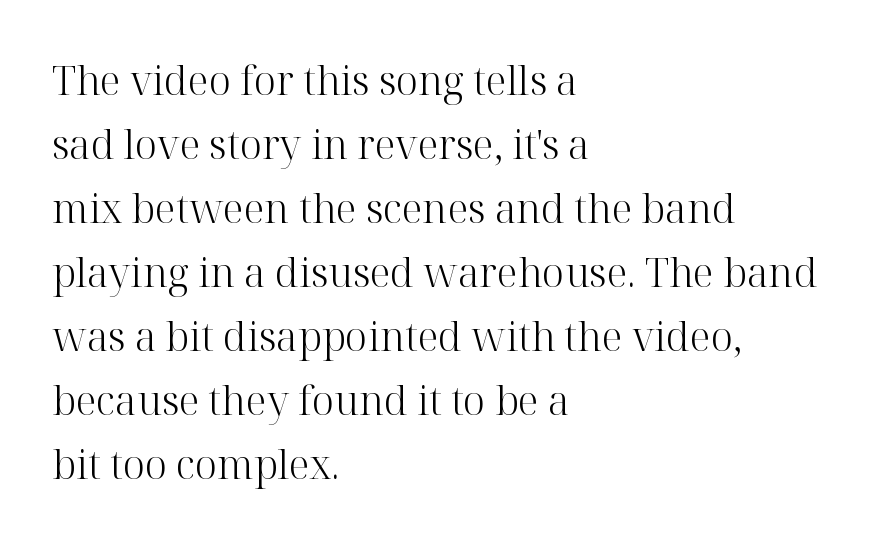
{"serif": "yes", "italic": "no", "bold": "no", "weight": "light", "width": "normal", "stroke_contrast": "high", "x_height": "medium", "monospaced": "no", "underline": "no", "align": "left", "line_spacing": "normal", "line_spacing_ratio": 1.6, "letter_spacing": "normal", "letter_spacing_em": 0.0, "glyph_px": 40}
